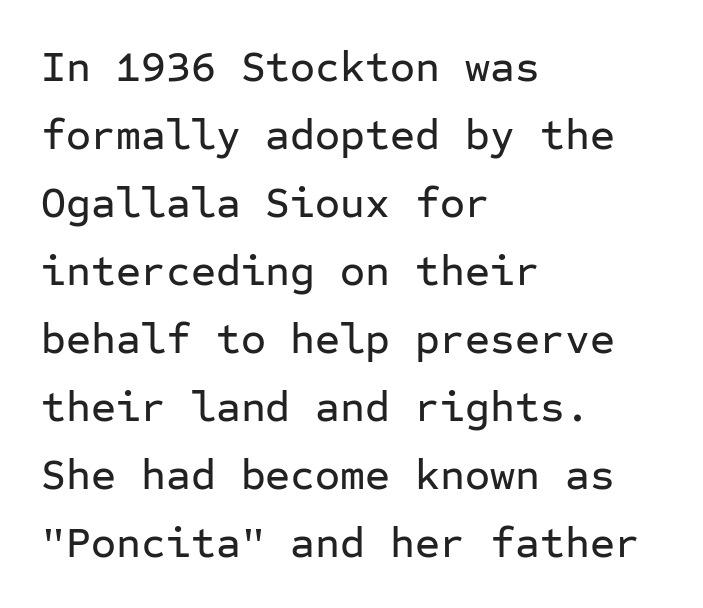
Q: Is the text italic (slanted)? A: No, it is upright.
Q: Is the typeface a serif or a sans-serif typeface? A: Sans-serif.
Q: Is the text underlined? A: No.
Q: How is the paragraph aligned? A: Left-aligned.
Q: Is the spacing between letters normal or unusually wide? A: Normal.
Q: Is the spacing between lines tight, normal or loose? A: Normal.
Q: Width (condensed, normal, or wide)? A: Normal.
Q: Stroke contrast? A: Low.
Q: x-height? A: Medium.
Q: Monospaced? A: Yes.
